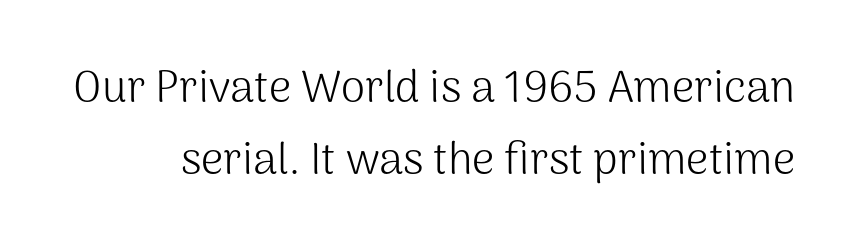
Q: Is the text bold? A: No.
Q: Is the text italic (slanted)? A: No, it is upright.
Q: Is the typeface a serif or a sans-serif typeface? A: Sans-serif.
Q: Is the text underlined? A: No.
Q: Is the spacing between letters normal or unusually wide? A: Normal.
Q: Is the spacing between lines tight, normal or loose? A: Normal.
Q: Width (condensed, normal, or wide)? A: Normal.
Q: Stroke contrast? A: Medium.
Q: x-height? A: Medium.
Q: Monospaced? A: No.
